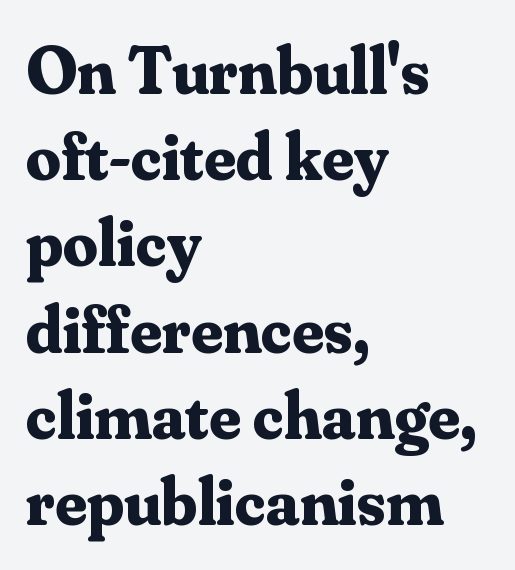
Quick note: not italic, upright. What kind of face is this? One with serifs. The area under the type is left untouched. Thick stems and heavy bowls — unmistakably bold. Standard letterfit; no display-style spreading of the glyphs. Is this a fixed-width face? No — the glyphs have proportional, varying widths.
